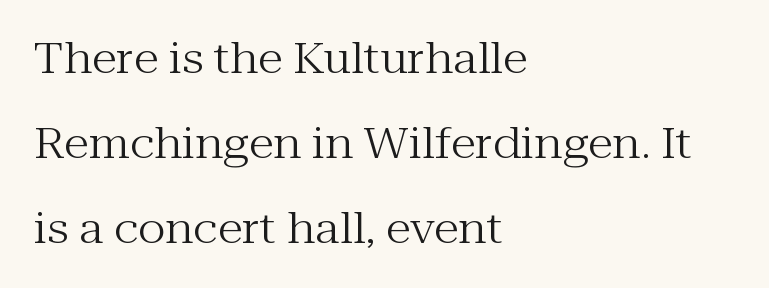
{"serif": "yes", "italic": "no", "bold": "no", "weight": "regular", "width": "normal", "stroke_contrast": "medium", "x_height": "medium", "monospaced": "no", "underline": "no", "align": "left", "line_spacing": "loose", "line_spacing_ratio": 2.02, "letter_spacing": "normal", "letter_spacing_em": 0.0, "glyph_px": 42}
